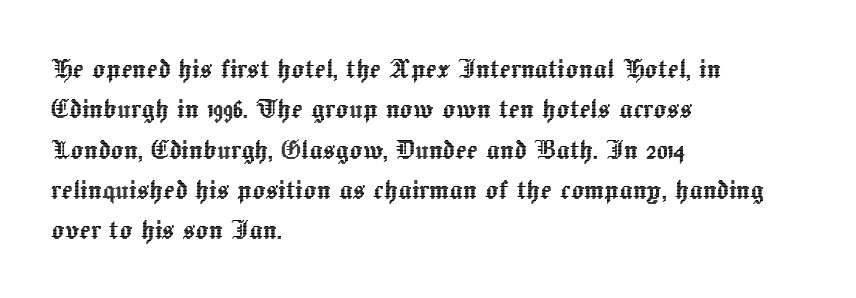
{"italic": "no", "width": "normal", "x_height": "medium", "monospaced": "no", "underline": "no", "align": "left", "line_spacing_ratio": 1.22, "letter_spacing": "normal", "letter_spacing_em": 0.0, "glyph_px": 33}
